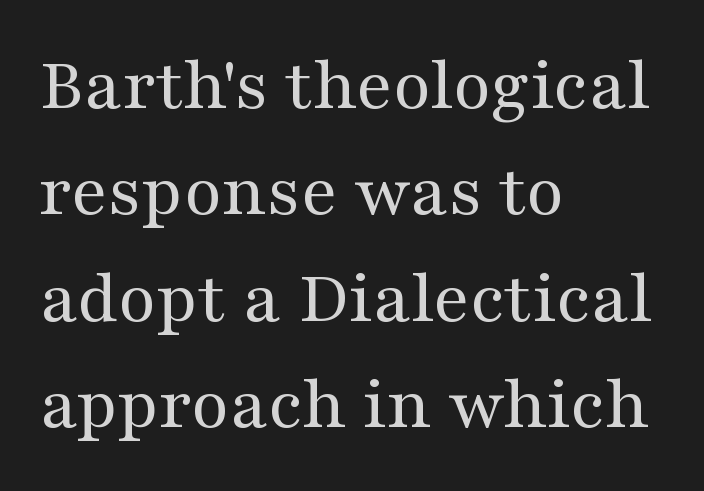
Q: Is the text bold? A: No.
Q: Is the text italic (slanted)? A: No, it is upright.
Q: Is the typeface a serif or a sans-serif typeface? A: Serif.
Q: Is the text underlined? A: No.
Q: How is the paragraph aligned? A: Left-aligned.
Q: Is the spacing between letters normal or unusually wide? A: Normal.
Q: Is the spacing between lines tight, normal or loose? A: Normal.
Q: Width (condensed, normal, or wide)? A: Wide.
Q: Stroke contrast? A: Medium.
Q: x-height? A: Medium.
Q: Monospaced? A: No.
